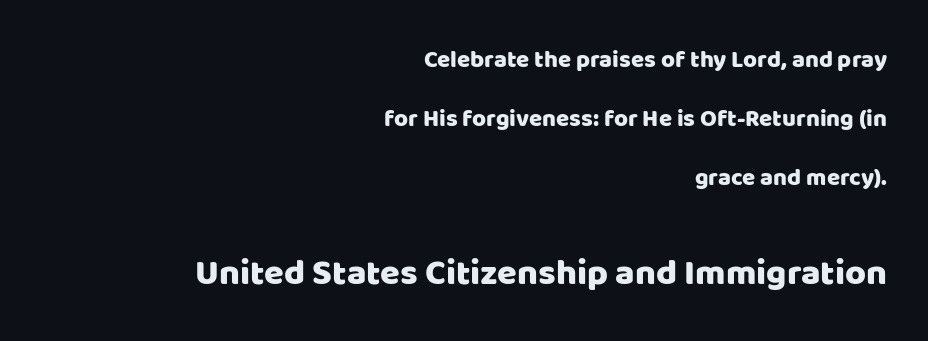
{"serif": "no", "italic": "no", "width": "normal", "stroke_contrast": "low", "x_height": "large", "monospaced": "no", "underline": "no", "align": "right", "line_spacing": "loose", "line_spacing_ratio": 2.45, "letter_spacing": "normal", "letter_spacing_em": 0.0, "larger_block": "second", "size_ratio": 1.5, "glyph_px": 36}
